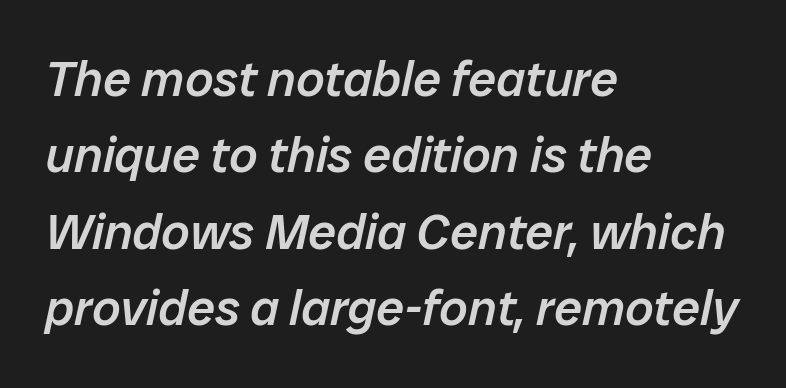
The lines sit at an ordinary, default distance from one another. These lines are rendered in a variable-pitch font. Short note: letters normally spaced. Style check: oblique. No word sits above an underline.
